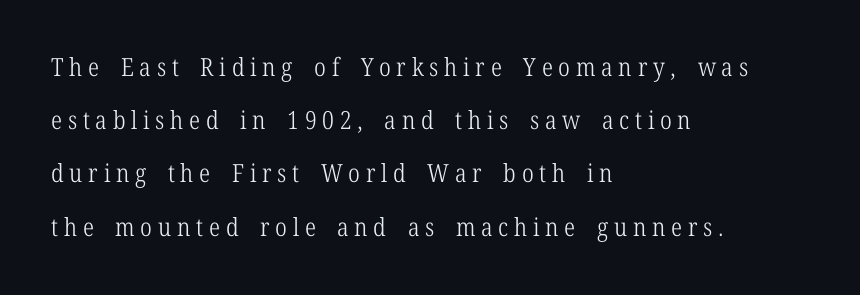
The image shows 25 px text type, upright; set left-aligned, loose line spacing (2.13x), unusually wide letter spacing (+0.23 em), not underlined.
